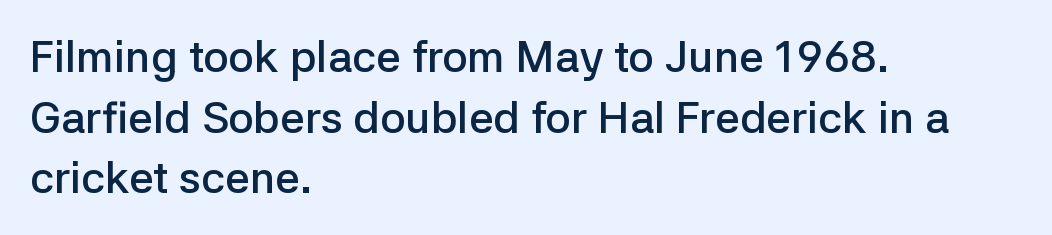
The image shows 44 px semibold sans-serif type, upright; set left-aligned, normal line spacing (1.38x), normal letter spacing, not underlined; low stroke contrast and a medium x-height.
